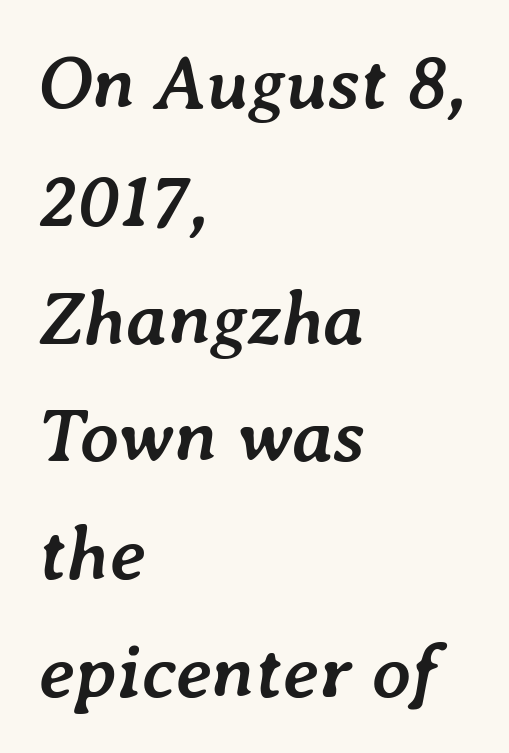
Default kerning and tracking; the words read as compact shapes. Tall strokes in this sample are angled rather than plumb. The space beneath each line is pristine and unruled. These lines sit exactly where default settings would place them. Short and long lines alike share a common starting point at left.
